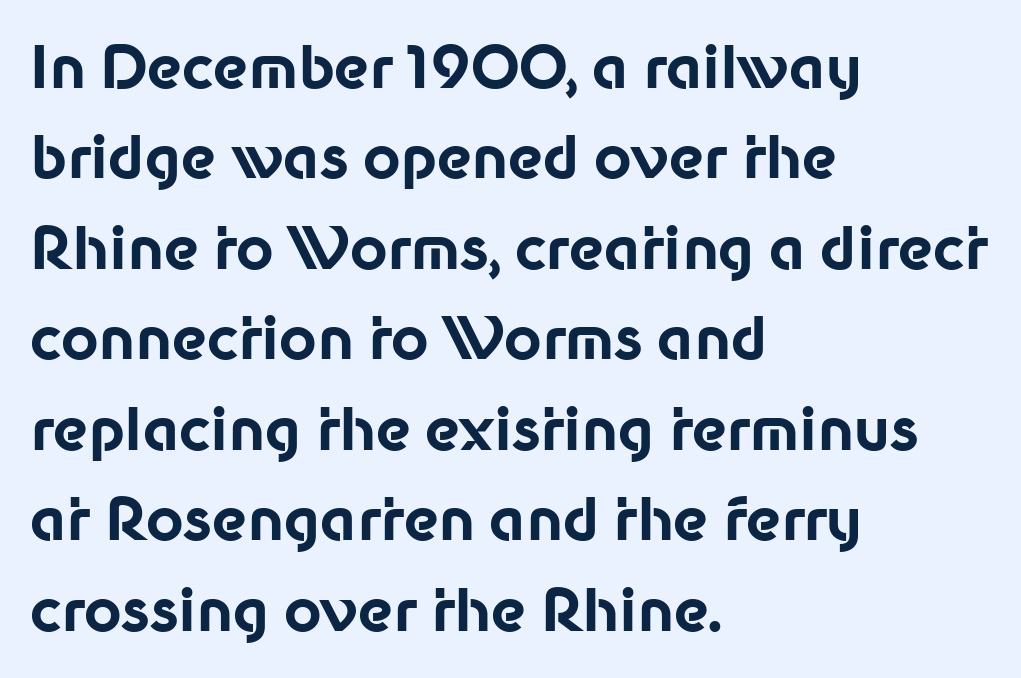
Q: Is the text bold? A: Yes.
Q: Is the text italic (slanted)? A: No, it is upright.
Q: Is the typeface a serif or a sans-serif typeface? A: Sans-serif.
Q: Is the text underlined? A: No.
Q: How is the paragraph aligned? A: Left-aligned.
Q: Is the spacing between letters normal or unusually wide? A: Normal.
Q: Is the spacing between lines tight, normal or loose? A: Normal.
Q: Width (condensed, normal, or wide)? A: Normal.
Q: Stroke contrast? A: Low.
Q: x-height? A: Medium.
Q: Monospaced? A: No.
